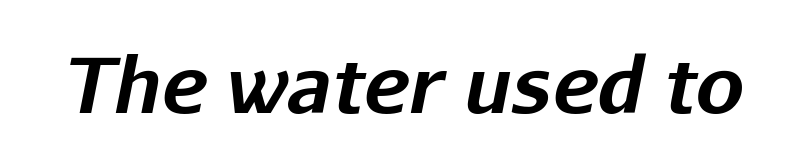
The image shows 77 px bold type, italic (leaning right); set normal letter spacing, not underlined; low stroke contrast and a medium x-height.
